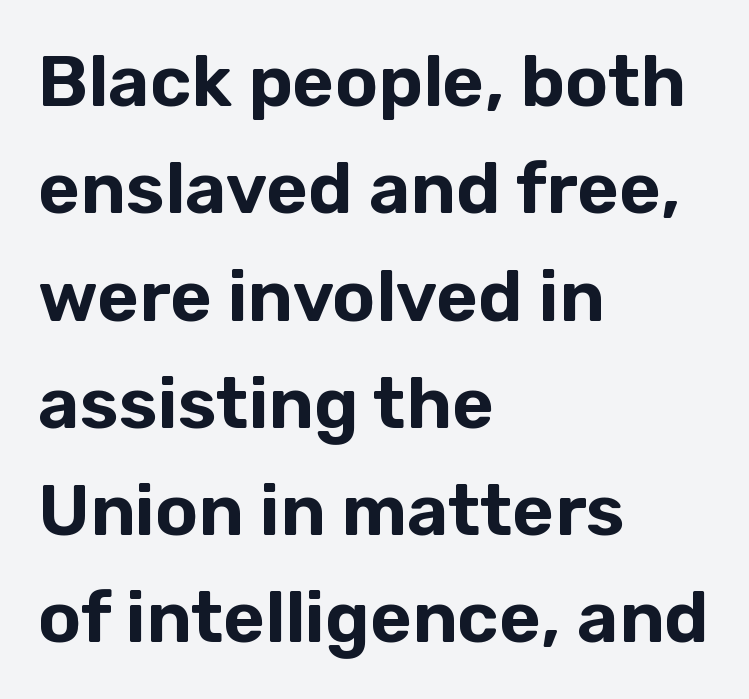
Q: Is the text italic (slanted)? A: No, it is upright.
Q: Is the typeface a serif or a sans-serif typeface? A: Sans-serif.
Q: Is the text underlined? A: No.
Q: How is the paragraph aligned? A: Left-aligned.
Q: Is the spacing between letters normal or unusually wide? A: Normal.
Q: Is the spacing between lines tight, normal or loose? A: Normal.
Q: Width (condensed, normal, or wide)? A: Normal.
Q: Stroke contrast? A: Low.
Q: x-height? A: Medium.
Q: Monospaced? A: No.
